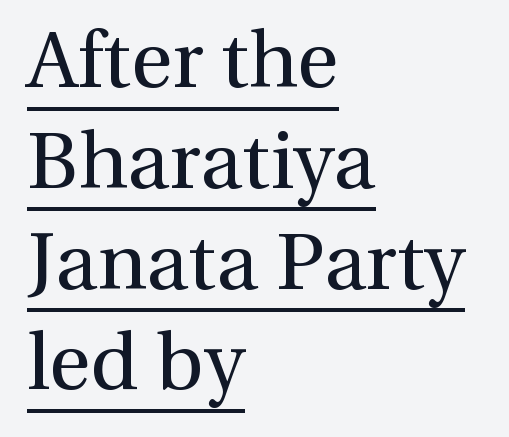
The image shows 80 px regular-weight serif type, upright; set left-aligned, normal line spacing (1.26x), normal letter spacing, underlined; a medium x-height.
